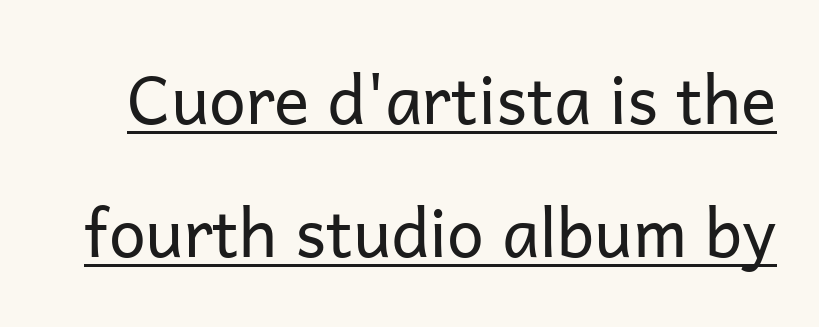
The image shows 66 px regular-weight sans-serif type, upright; set loose line spacing (2.02x), normal letter spacing, underlined; low stroke contrast and a medium x-height.
